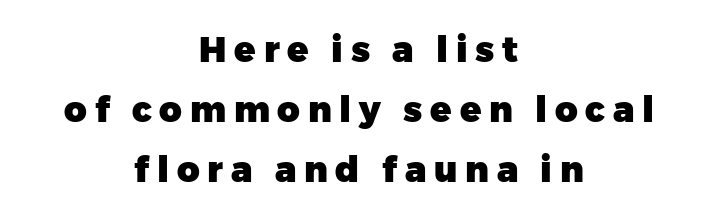
Q: Is the text bold? A: Yes.
Q: Is the text italic (slanted)? A: No, it is upright.
Q: Is the typeface a serif or a sans-serif typeface? A: Sans-serif.
Q: Is the text underlined? A: No.
Q: How is the paragraph aligned? A: Centered.
Q: Is the spacing between letters normal or unusually wide? A: Unusually wide.
Q: Width (condensed, normal, or wide)? A: Normal.
Q: Stroke contrast? A: Low.
Q: x-height? A: Medium.
Q: Monospaced? A: No.
